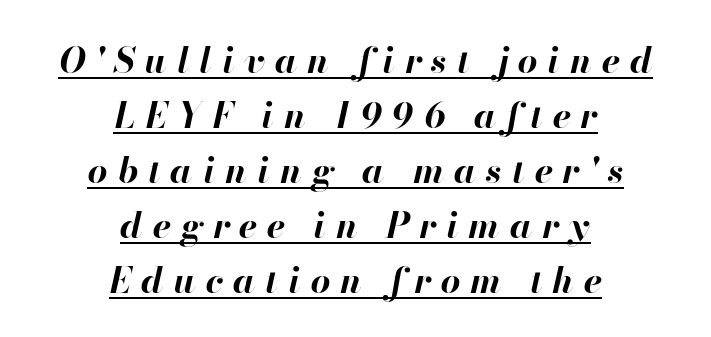
{"italic": "yes", "lean": "right", "slant_degrees": 13, "bold": "yes", "weight": "bold", "width": "normal", "stroke_contrast": "high", "x_height": "small", "monospaced": "no", "underline": "yes", "align": "center", "line_spacing": "normal", "line_spacing_ratio": 1.57, "letter_spacing": "wide", "letter_spacing_em": 0.28, "glyph_px": 35}
